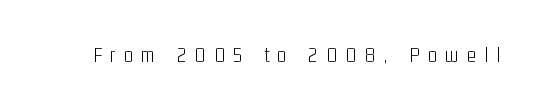
{"italic": "no", "bold": "no", "underline": "no", "letter_spacing": "wide", "letter_spacing_em": 0.41, "glyph_px": 21}
